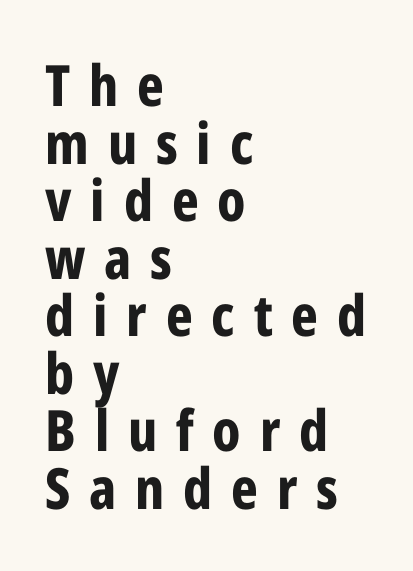
{"serif": "no", "italic": "no", "bold": "yes", "weight": "bold", "width": "condensed", "stroke_contrast": "low", "x_height": "medium", "monospaced": "no", "underline": "no", "align": "left", "line_spacing": "tight", "line_spacing_ratio": 1.01, "letter_spacing": "wide", "letter_spacing_em": 0.33, "glyph_px": 57}
